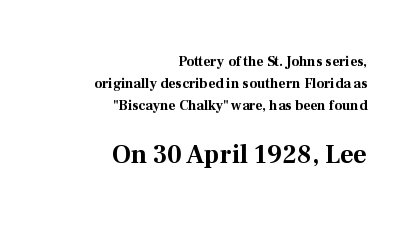
{"italic": "no", "bold": "yes", "underline": "no", "align": "right", "line_spacing": "normal", "line_spacing_ratio": 1.56, "letter_spacing": "normal", "letter_spacing_em": 0.0, "larger_block": "second", "size_ratio": 1.86, "glyph_px": 26}
